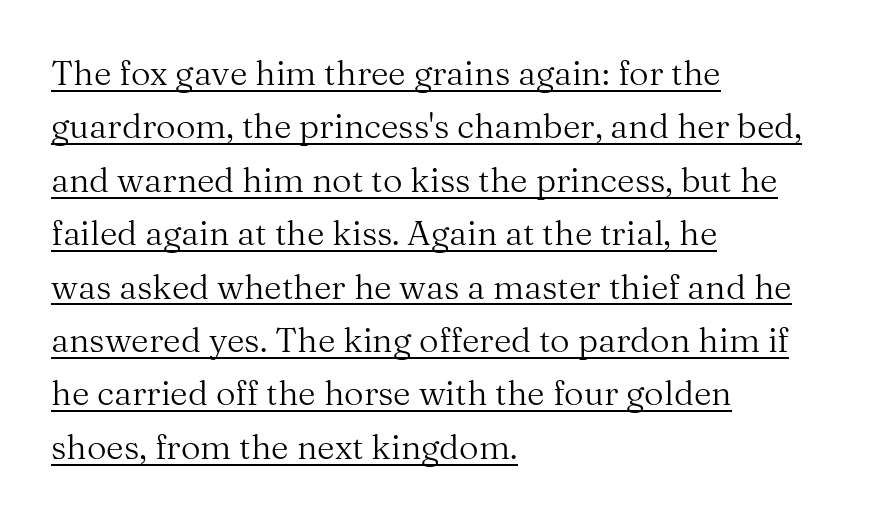
The passage shown stacks its lines at a standard gap. Posture: vertical. These lines keep a tight, regular rhythm from letter to letter. In terms of letterform style, serifs are clearly present.
